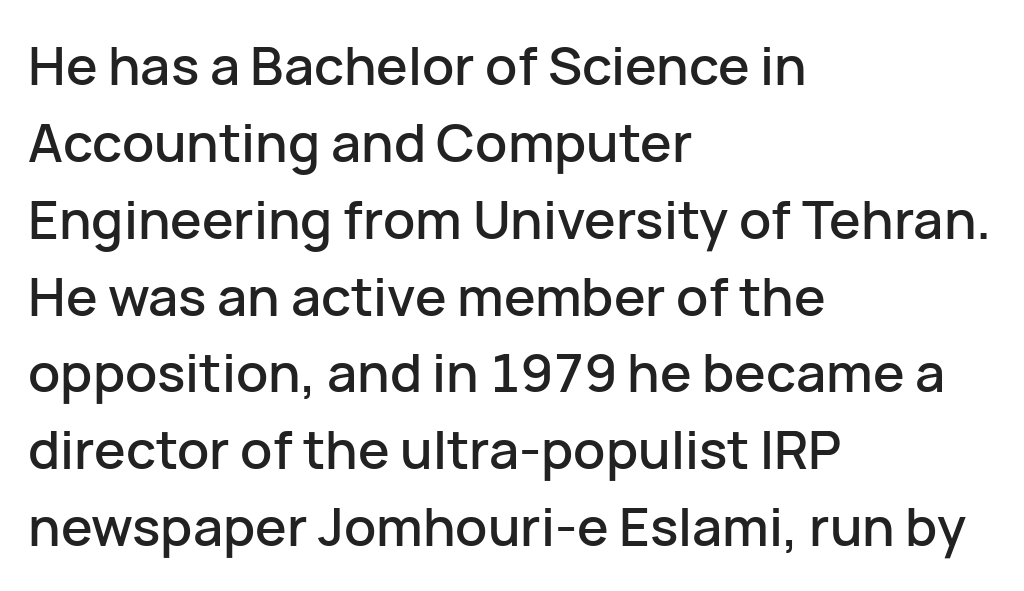
The glyphs in this specimen are sans serif. The letterforms sit shoulder to shoulder at normal distance. The space beneath each line is pristine and unruled. You could not count columns in this text — the font is proportionally spaced. A typesetter would mark this as roman, not italic.
